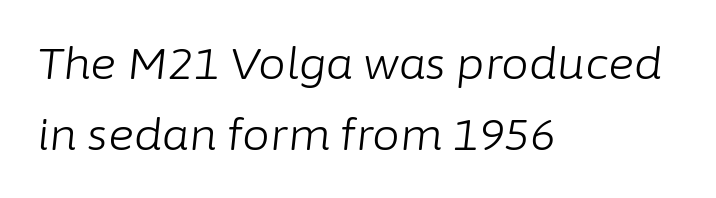
{"italic": "yes", "lean": "right", "slant_degrees": 6, "bold": "no", "weight": "light", "width": "normal", "stroke_contrast": "low", "x_height": "medium", "monospaced": "no", "underline": "no", "align": "left", "line_spacing": "normal", "line_spacing_ratio": 1.61, "letter_spacing": "normal", "letter_spacing_em": 0.0, "glyph_px": 44}
